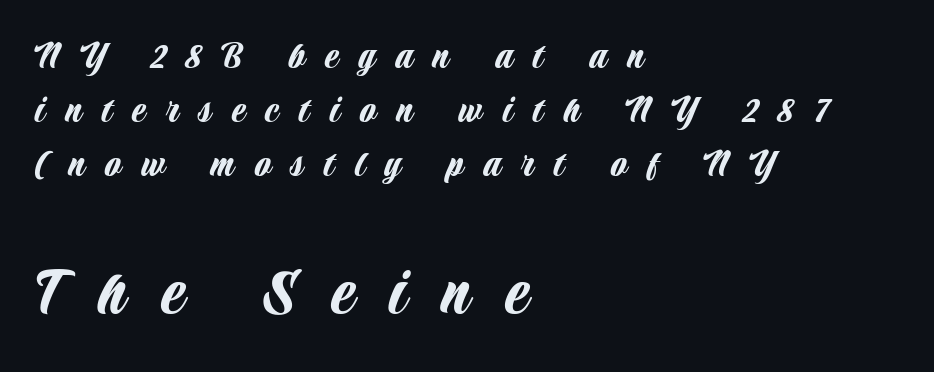
Q: Is the text italic (slanted)? A: Yes.
Q: Is the typeface a serif or a sans-serif typeface? A: Sans-serif.
Q: Is the text underlined? A: No.
Q: How is the paragraph aligned? A: Left-aligned.
Q: Is the spacing between letters normal or unusually wide? A: Unusually wide.
Q: Is the spacing between lines tight, normal or loose? A: Normal.
Q: Which block of text is set in a larger size, the first (top) or the second (bottom)? A: The second (bottom) one.
Q: Width (condensed, normal, or wide)? A: Condensed.
Q: Stroke contrast? A: Low.
Q: x-height? A: Large.
Q: Monospaced? A: No.
